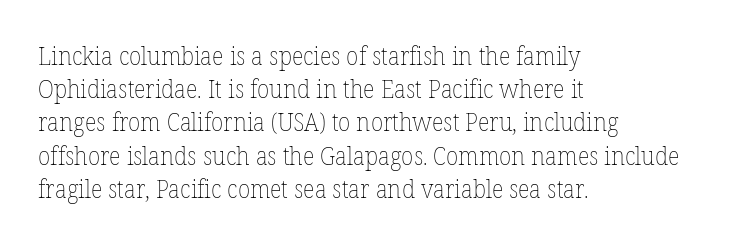
The image shows 25 px text type, upright; set left-aligned, normal line spacing (1.33x), normal letter spacing, not underlined.
